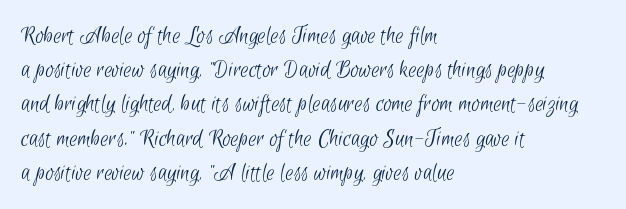
The image shows 25 px text type; set left-aligned, normal line spacing (1.37x), normal letter spacing, not underlined.
